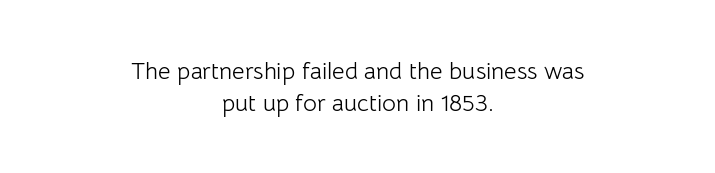
The image shows 24 px text type, upright; set centered, normal line spacing (1.32x), normal letter spacing, not underlined.
